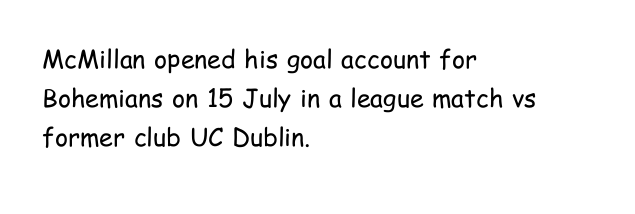
{"italic": "no", "bold": "no", "underline": "no", "align": "left", "line_spacing": "normal", "line_spacing_ratio": 1.56, "letter_spacing": "normal", "letter_spacing_em": 0.0, "glyph_px": 25}
